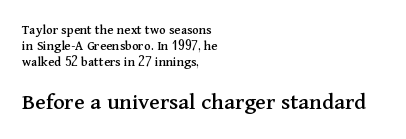
Rendered with straight, roman letterforms. Here the second block reads like a headline and the first like body copy. This sample uses plain, unmodified letter spacing. The paragraph shown leans on its left margin. Only glyphs here, with clear space below each row.
